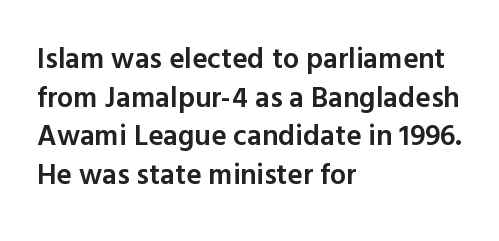
The image shows 29 px semibold sans-serif type, upright; set left-aligned, normal line spacing (1.33x), normal letter spacing, not underlined; a medium x-height.
